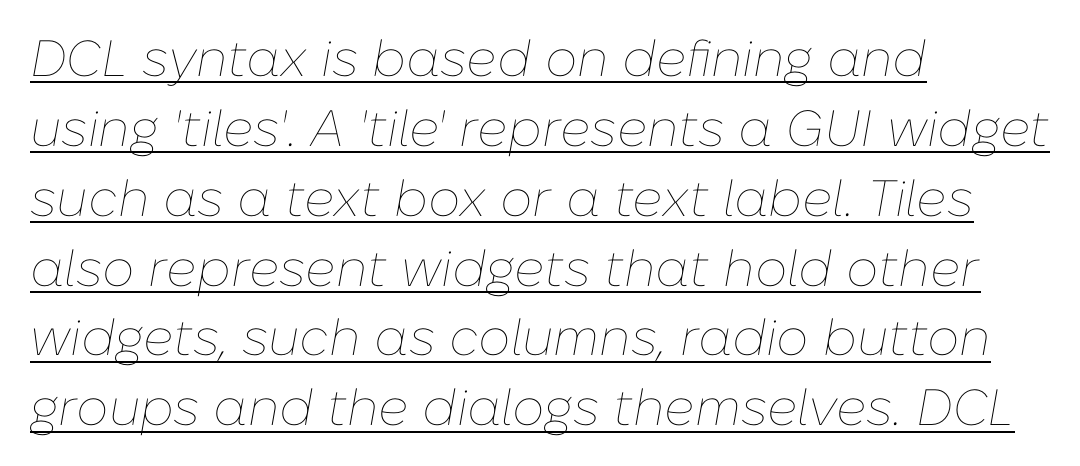
The image shows 51 px thin type, italic (leaning right); set left-aligned, normal line spacing (1.37x), normal letter spacing, underlined; low stroke contrast and a medium x-height.
